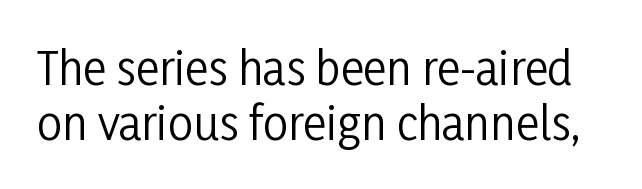
{"serif": "no", "italic": "no", "bold": "no", "weight": "regular", "width": "condensed", "stroke_contrast": "low", "x_height": "medium", "monospaced": "no", "underline": "no", "line_spacing_ratio": 1.22, "letter_spacing": "normal", "letter_spacing_em": 0.0, "glyph_px": 45}
